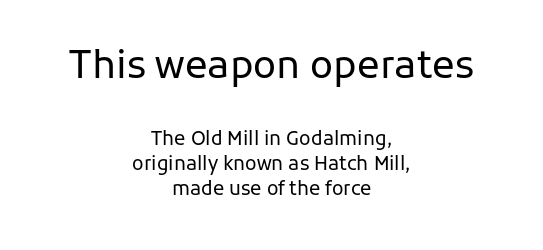
Q: Is the text bold? A: No.
Q: Is the text italic (slanted)? A: No, it is upright.
Q: Is the typeface a serif or a sans-serif typeface? A: Sans-serif.
Q: Is the text underlined? A: No.
Q: How is the paragraph aligned? A: Centered.
Q: Is the spacing between letters normal or unusually wide? A: Normal.
Q: Is the spacing between lines tight, normal or loose? A: Normal.
Q: Which block of text is set in a larger size, the first (top) or the second (bottom)? A: The first (top) one.
Q: Width (condensed, normal, or wide)? A: Normal.
Q: Stroke contrast? A: Low.
Q: x-height? A: Medium.
Q: Monospaced? A: No.
